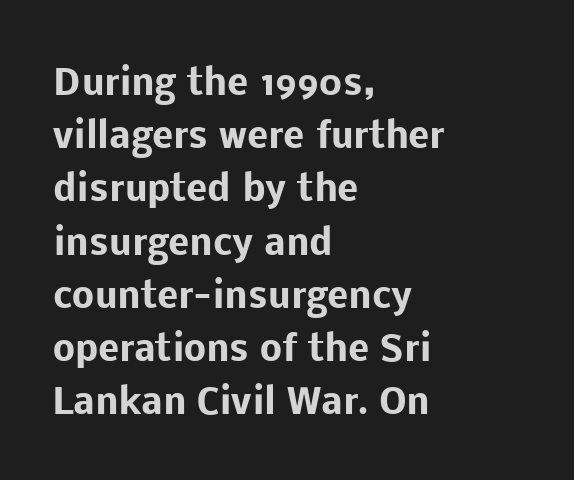
Just letters on the line, the space beneath them empty. The vertical gap from one line to the next is medium. These lines were composed using upright roman letters. Left-aligned paragraph, ragged on the right. Students, this is bold: see how much ink each stroke carries.
